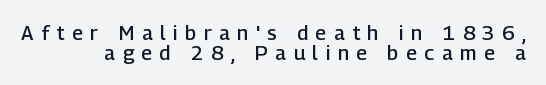
The image shows 20 px text type, upright; set right-aligned, tight line spacing (1.0x), unusually wide letter spacing (+0.38 em), not underlined.
